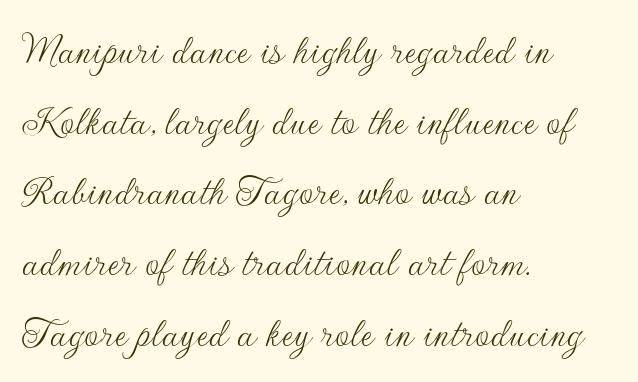
Q: Is the text bold? A: No.
Q: Is the text italic (slanted)? A: Yes.
Q: Is the typeface a serif or a sans-serif typeface? A: Sans-serif.
Q: Is the text underlined? A: No.
Q: How is the paragraph aligned? A: Left-aligned.
Q: Is the spacing between letters normal or unusually wide? A: Normal.
Q: Is the spacing between lines tight, normal or loose? A: Normal.
Q: Width (condensed, normal, or wide)? A: Normal.
Q: Stroke contrast? A: Low.
Q: x-height? A: Small.
Q: Monospaced? A: No.
